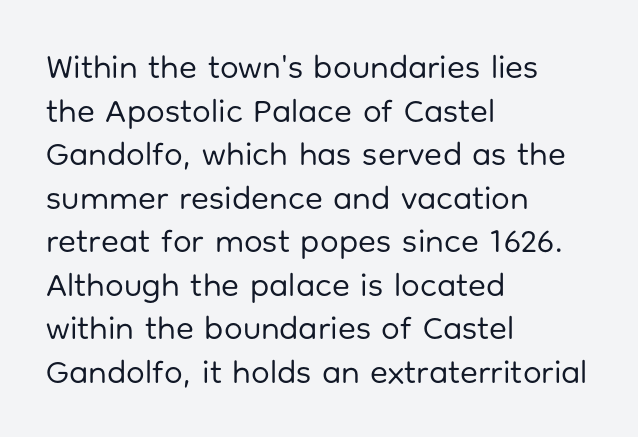
You could not count columns in this text — the font is proportionally spaced. These lines are set flush left with a ragged right edge. Ascenders rise straight up at ninety degrees. The passage shown stacks its lines at a standard gap. Bare-footed words on every line. Words appear dense and cohesive because spacing is normal.
